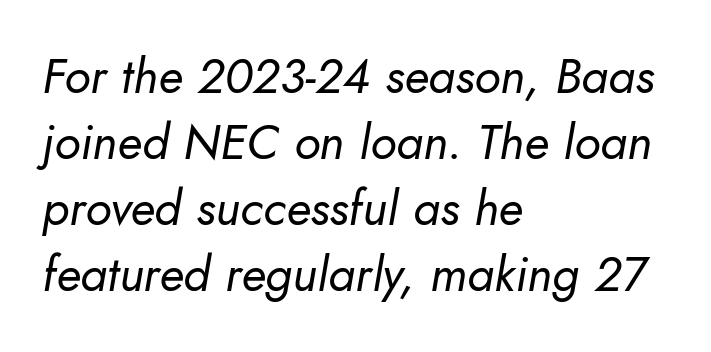
What stands out about the letter spacing? Nothing — it is the standard amount. The rag falls on the right side of this text block. A light-to-regular cut is what we see here. A bare baseline throughout the passage. The specimen reads as italic at a glance.
